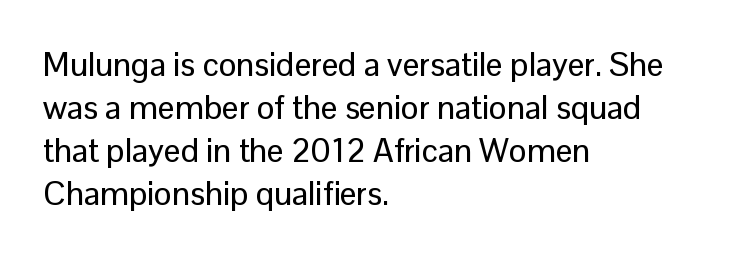
The image shows 33 px sans-serif type, upright; set left-aligned, normal line spacing (1.3x), normal letter spacing, not underlined; low stroke contrast and a medium x-height.
